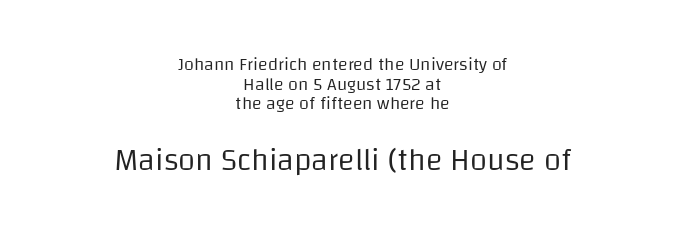
{"serif": "no", "italic": "no", "bold": "no", "weight": "regular", "width": "normal", "stroke_contrast": "low", "x_height": "large", "monospaced": "no", "underline": "no", "align": "center", "line_spacing": "tight", "line_spacing_ratio": 1.09, "letter_spacing": "normal", "letter_spacing_em": 0.0, "larger_block": "second", "size_ratio": 1.72, "glyph_px": 31}
